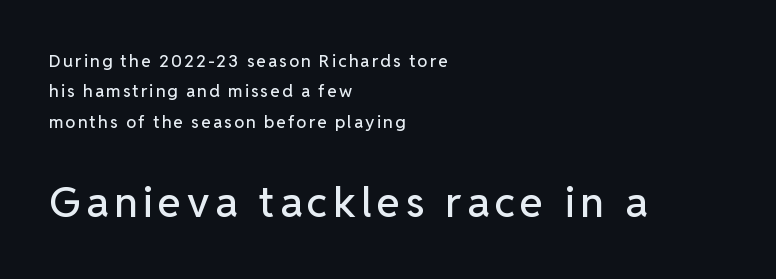
The image shows 42 px sans-serif type, upright; set left-aligned, line spacing 1.79x, not underlined; the second (bottom) block is 2.47x larger; low stroke contrast and a medium x-height.
